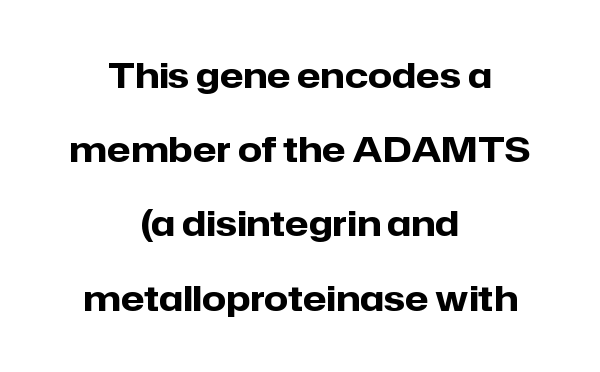
The image shows 35 px heavy sans-serif type, upright; set centered, loose line spacing (2.12x), normal letter spacing, not underlined; low stroke contrast and a medium x-height.
